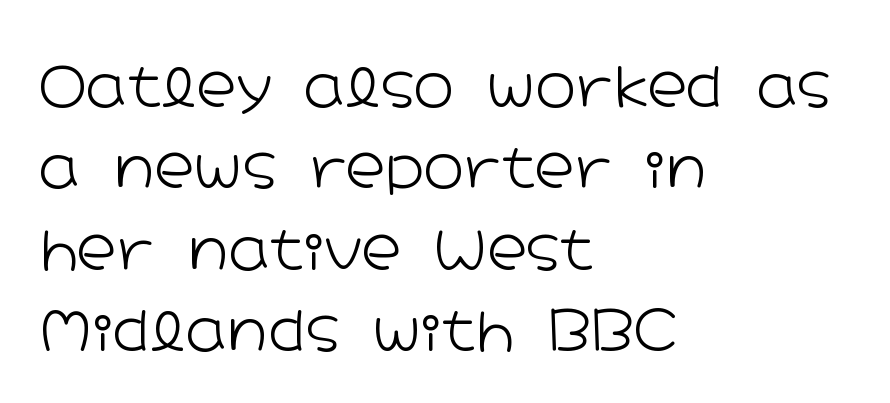
Q: Is the text bold? A: No.
Q: Is the text italic (slanted)? A: No, it is upright.
Q: Is the typeface a serif or a sans-serif typeface? A: Sans-serif.
Q: Is the text underlined? A: No.
Q: How is the paragraph aligned? A: Left-aligned.
Q: Is the spacing between letters normal or unusually wide? A: Normal.
Q: Is the spacing between lines tight, normal or loose? A: Normal.
Q: Width (condensed, normal, or wide)? A: Wide.
Q: Stroke contrast? A: Low.
Q: x-height? A: Medium.
Q: Monospaced? A: No.
